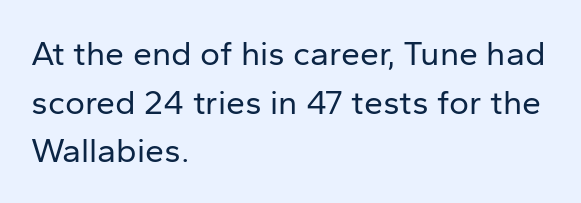
{"serif": "no", "italic": "no", "bold": "no", "weight": "regular", "width": "normal", "stroke_contrast": "low", "x_height": "medium", "monospaced": "no", "underline": "no", "align": "left", "line_spacing": "normal", "line_spacing_ratio": 1.43, "letter_spacing": "normal", "letter_spacing_em": 0.0, "glyph_px": 34}
